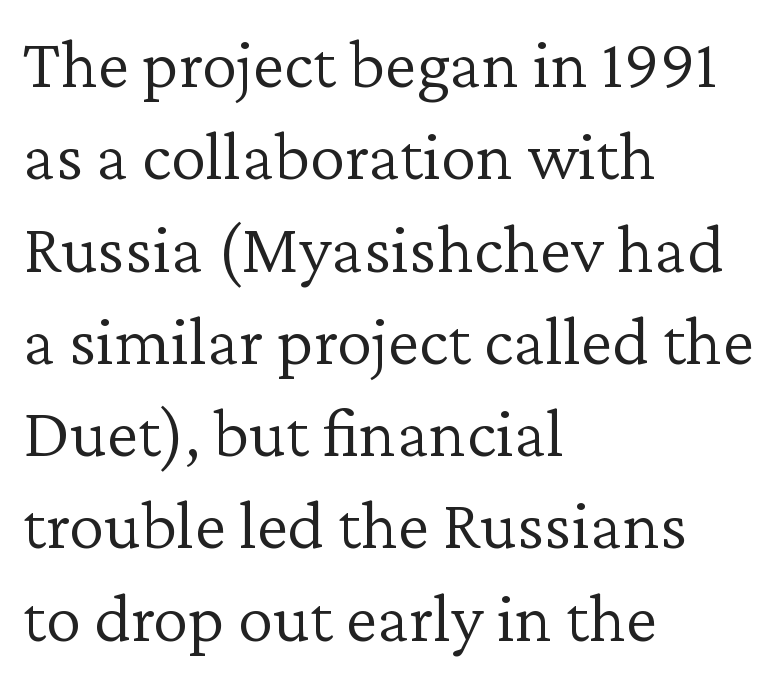
Q: Is the text bold? A: No.
Q: Is the text italic (slanted)? A: No, it is upright.
Q: Is the typeface a serif or a sans-serif typeface? A: Serif.
Q: Is the text underlined? A: No.
Q: How is the paragraph aligned? A: Left-aligned.
Q: Is the spacing between letters normal or unusually wide? A: Normal.
Q: Is the spacing between lines tight, normal or loose? A: Normal.
Q: Width (condensed, normal, or wide)? A: Normal.
Q: Stroke contrast? A: Low.
Q: x-height? A: Medium.
Q: Monospaced? A: No.
